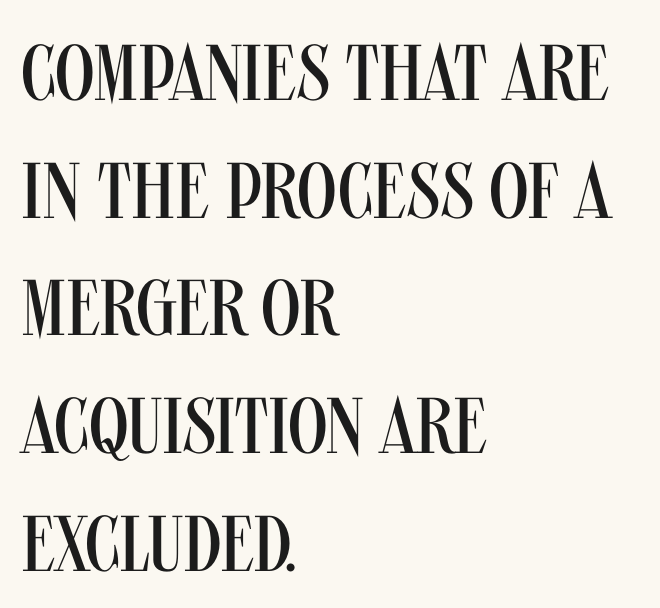
Q: Is the text bold? A: No.
Q: Is the text italic (slanted)? A: No, it is upright.
Q: Is the typeface a serif or a sans-serif typeface? A: Sans-serif.
Q: Is the text underlined? A: No.
Q: How is the paragraph aligned? A: Left-aligned.
Q: Is the spacing between letters normal or unusually wide? A: Normal.
Q: Is the spacing between lines tight, normal or loose? A: Normal.
Q: Width (condensed, normal, or wide)? A: Condensed.
Q: Stroke contrast? A: Medium.
Q: x-height? A: Large.
Q: Monospaced? A: No.
